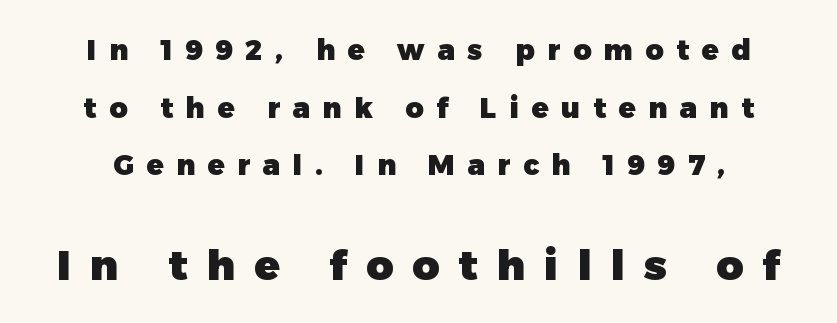
{"serif": "no", "italic": "no", "bold": "yes", "weight": "heavy", "width": "normal", "stroke_contrast": "low", "x_height": "medium", "monospaced": "no", "underline": "no", "line_spacing": "loose", "line_spacing_ratio": 2.06, "letter_spacing": "wide", "letter_spacing_em": 0.45, "larger_block": "second", "size_ratio": 1.5, "glyph_px": 42}
